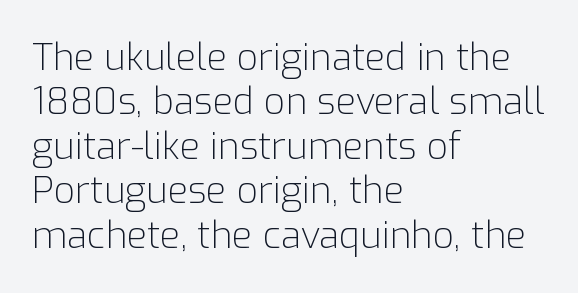
Stems here are at most as thick as an everyday book face. A bare baseline throughout the passage. This sample is left-justified, so line endings fall wherever the words run out. You could call the tracking neutral — neither tight nor loose.
